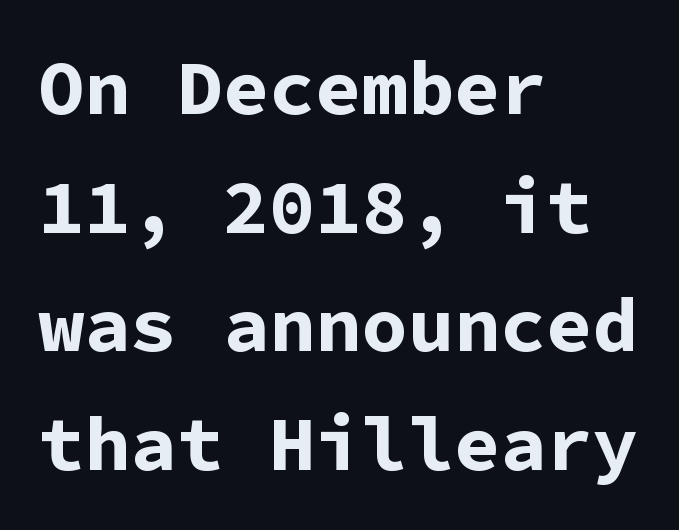
The face used here is rendered with its standard letterfit. Designer's note — italics off, roman on. This sample uses a sans-serif face. A normal amount of white space separates one row of letters from the next. Horizontally, the lines are justified to the leading edge only.
